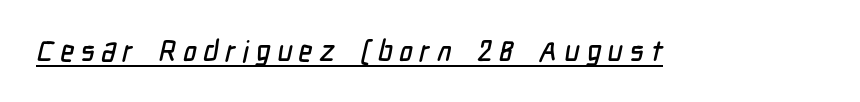
Q: Is the typeface a serif or a sans-serif typeface? A: Sans-serif.
Q: Is the text underlined? A: Yes.
Q: Is the spacing between letters normal or unusually wide? A: Unusually wide.
Q: Width (condensed, normal, or wide)? A: Condensed.
Q: Stroke contrast? A: Low.
Q: x-height? A: Medium.
Q: Monospaced? A: No.
